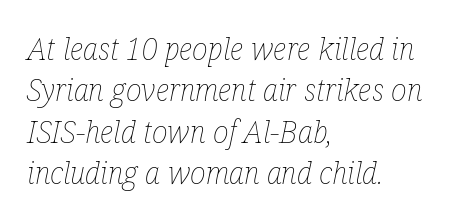
Q: Is the text bold? A: No.
Q: Is the text italic (slanted)? A: Yes, it leans right by about 12 degrees.
Q: Is the text underlined? A: No.
Q: How is the paragraph aligned? A: Left-aligned.
Q: Is the spacing between letters normal or unusually wide? A: Normal.
Q: Is the spacing between lines tight, normal or loose? A: Normal.
Q: Width (condensed, normal, or wide)? A: Condensed.
Q: Stroke contrast? A: Low.
Q: x-height? A: Medium.
Q: Monospaced? A: No.
